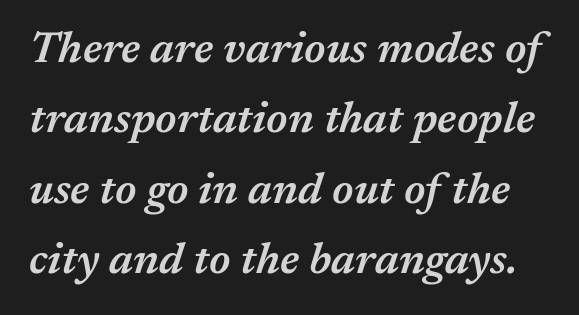
{"italic": "yes", "lean": "right", "slant_degrees": 17, "bold": "semi", "weight": "semibold", "width": "normal", "stroke_contrast": "medium", "x_height": "medium", "monospaced": "no", "underline": "no", "line_spacing": "normal", "line_spacing_ratio": 1.6, "letter_spacing": "normal", "letter_spacing_em": 0.0, "glyph_px": 44}
